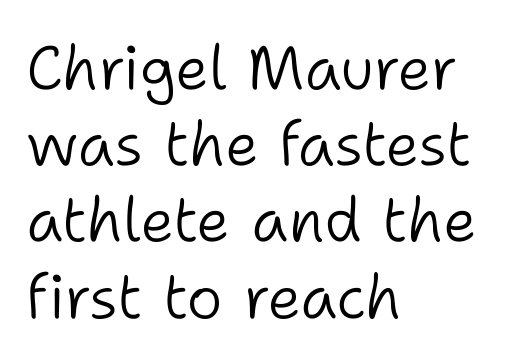
{"serif": "no", "italic": "no", "bold": "no", "weight": "light", "width": "normal", "stroke_contrast": "low", "x_height": "medium", "monospaced": "no", "underline": "no", "align": "left", "line_spacing": "normal", "line_spacing_ratio": 1.25, "letter_spacing": "normal", "letter_spacing_em": 0.0, "glyph_px": 61}
